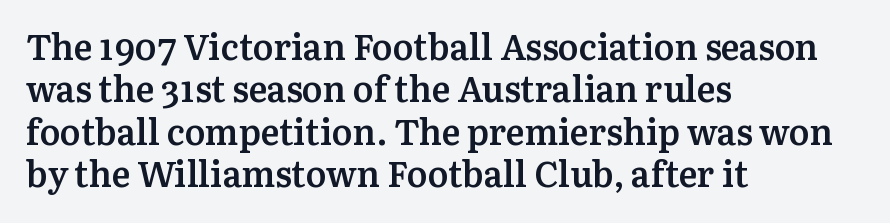
Q: Is the text bold? A: Semi-bold.
Q: Is the text italic (slanted)? A: No, it is upright.
Q: Is the typeface a serif or a sans-serif typeface? A: Serif.
Q: Is the text underlined? A: No.
Q: How is the paragraph aligned? A: Left-aligned.
Q: Is the spacing between letters normal or unusually wide? A: Normal.
Q: Width (condensed, normal, or wide)? A: Normal.
Q: Stroke contrast? A: Medium.
Q: x-height? A: Medium.
Q: Monospaced? A: No.
